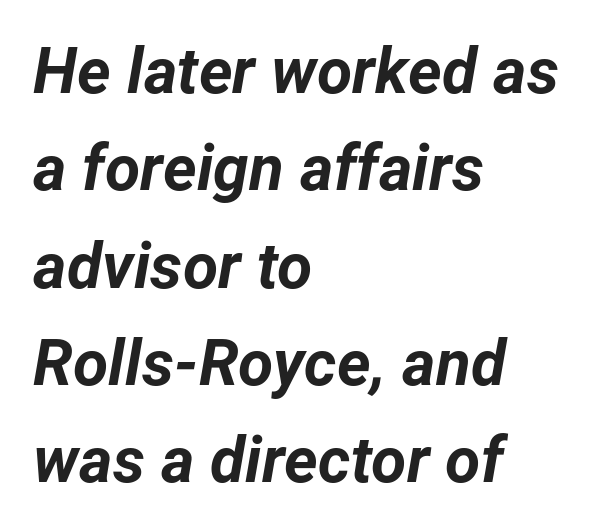
{"italic": "yes", "lean": "right", "slant_degrees": 12, "bold": "yes", "weight": "bold", "width": "normal", "stroke_contrast": "low", "x_height": "medium", "monospaced": "no", "underline": "no", "align": "left", "line_spacing": "normal", "line_spacing_ratio": 1.52, "letter_spacing": "normal", "letter_spacing_em": 0.0, "glyph_px": 64}
